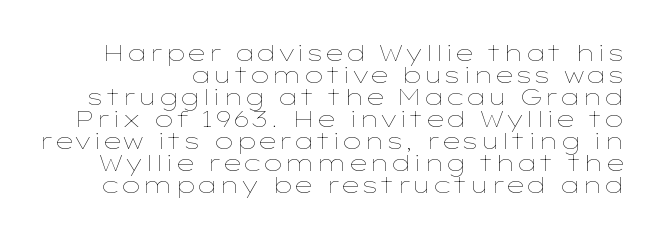
Q: Is the text bold? A: No.
Q: Is the text italic (slanted)? A: No, it is upright.
Q: Is the text underlined? A: No.
Q: Is the spacing between letters normal or unusually wide? A: Normal.
Q: Is the spacing between lines tight, normal or loose? A: Tight.
